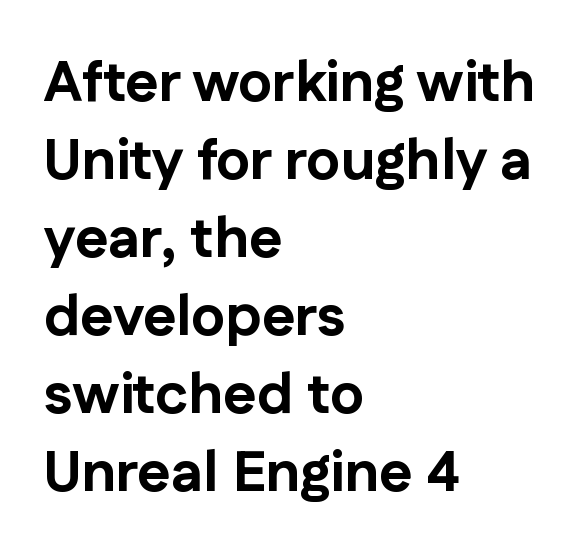
Q: Is the text bold? A: Yes.
Q: Is the text italic (slanted)? A: No, it is upright.
Q: Is the typeface a serif or a sans-serif typeface? A: Sans-serif.
Q: Is the text underlined? A: No.
Q: How is the paragraph aligned? A: Left-aligned.
Q: Is the spacing between letters normal or unusually wide? A: Normal.
Q: Is the spacing between lines tight, normal or loose? A: Normal.
Q: Width (condensed, normal, or wide)? A: Normal.
Q: Stroke contrast? A: Low.
Q: x-height? A: Medium.
Q: Monospaced? A: No.
